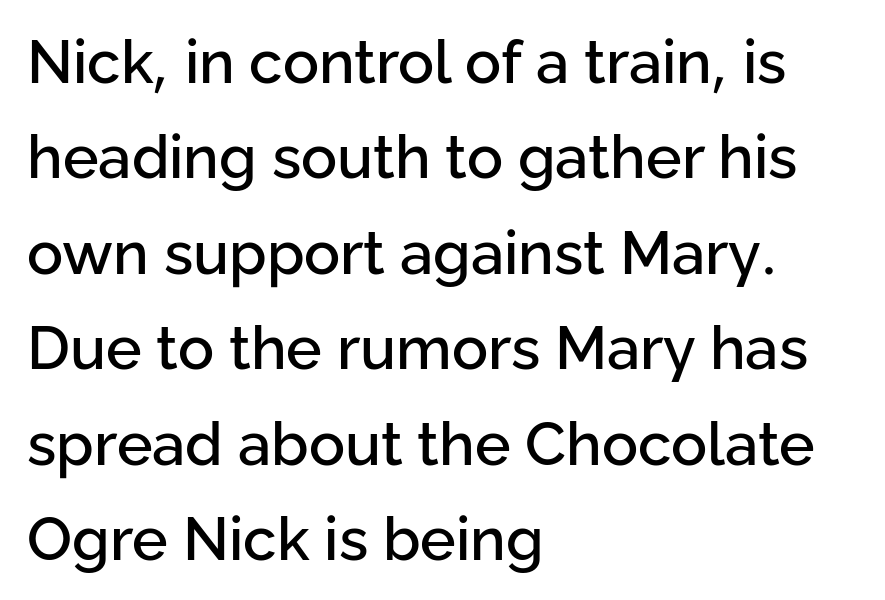
The image shows 60 px sans-serif type, upright; set left-aligned, normal line spacing (1.59x), normal letter spacing, not underlined; low stroke contrast and a medium x-height.
